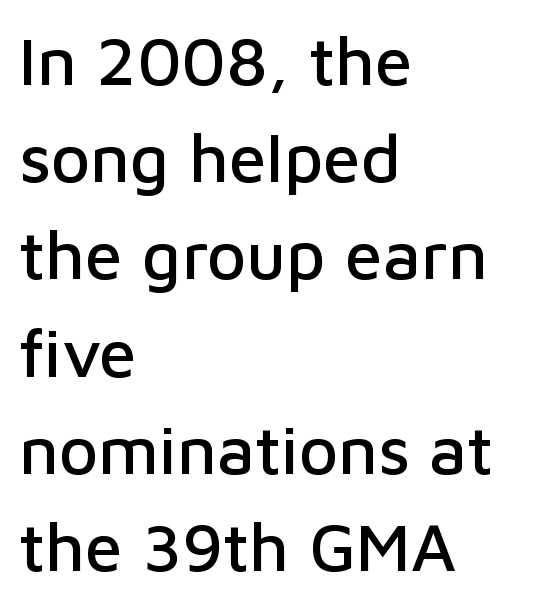
Lines of text with bare space underneath. Nope, not italic — everything's standing straight. Spacing verdict: proportional, widths tailored to each character. The passage shown has conventional tracking throughout.
